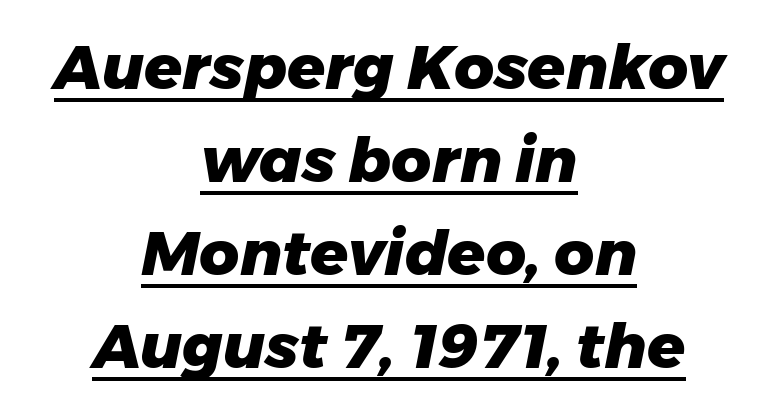
{"italic": "yes", "lean": "right", "slant_degrees": 11, "bold": "yes", "weight": "heavy", "width": "normal", "stroke_contrast": "low", "x_height": "medium", "monospaced": "no", "underline": "yes", "align": "center", "line_spacing": "normal", "line_spacing_ratio": 1.5, "letter_spacing": "normal", "letter_spacing_em": 0.0, "glyph_px": 62}
